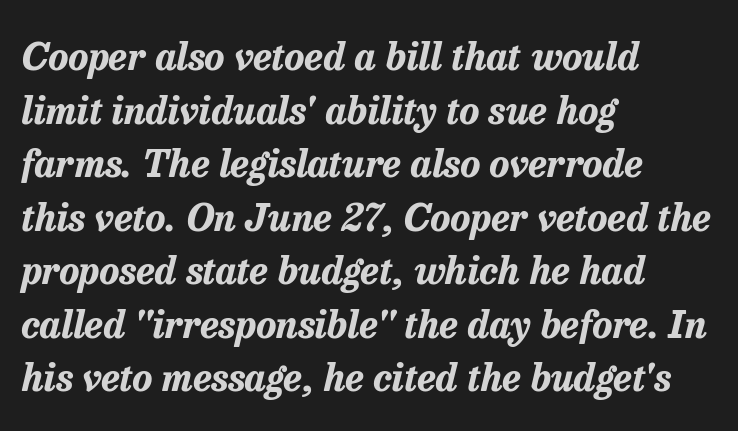
A classic flush-left, rag-right setting is used for this passage. Leading matches the norm, producing a regular column. The letters are slanted; this is an italic face. Strong, thick strokes mark this as bold type.
